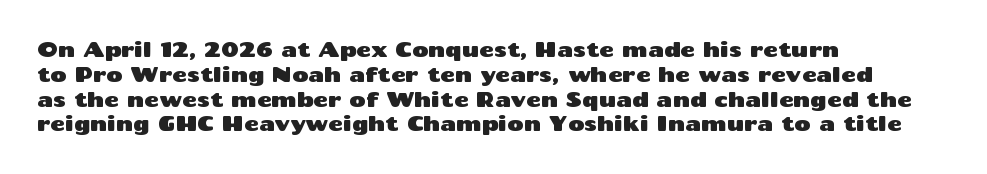
{"italic": "no", "underline": "no", "align": "left", "line_spacing_ratio": 1.24, "letter_spacing": "normal", "letter_spacing_em": 0.0, "glyph_px": 20}
